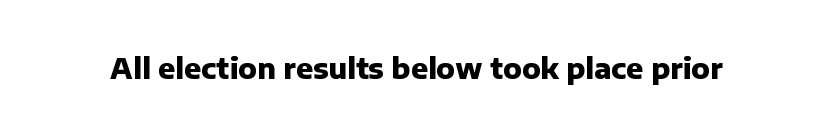
{"serif": "no", "italic": "no", "bold": "yes", "weight": "heavy", "width": "normal", "stroke_contrast": "low", "x_height": "medium", "monospaced": "no", "underline": "no", "letter_spacing": "normal", "letter_spacing_em": 0.0, "glyph_px": 28}
